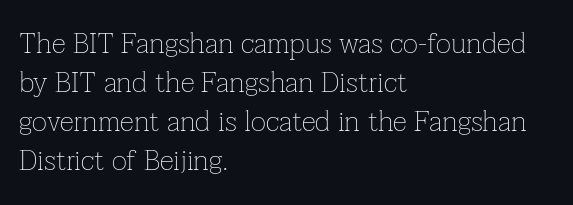
Q: Is the text bold? A: No.
Q: Is the text italic (slanted)? A: No, it is upright.
Q: Is the typeface a serif or a sans-serif typeface? A: Serif.
Q: Is the text underlined? A: No.
Q: How is the paragraph aligned? A: Left-aligned.
Q: Is the spacing between letters normal or unusually wide? A: Normal.
Q: Is the spacing between lines tight, normal or loose? A: Normal.
Q: Width (condensed, normal, or wide)? A: Normal.
Q: Stroke contrast? A: Low.
Q: x-height? A: Medium.
Q: Monospaced? A: No.
